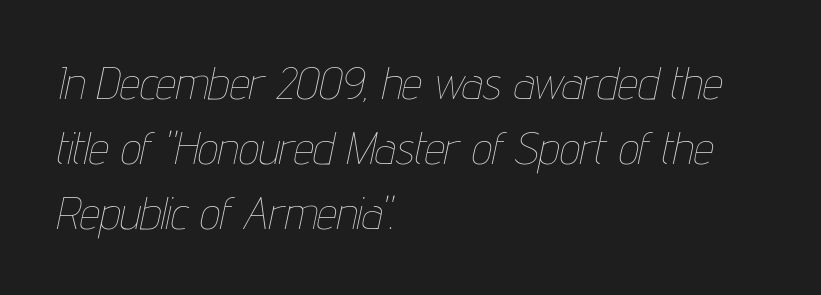
Is this a heavy cut? Hardly; it is regular or lighter. Compared with ordinary roman type, these characters are visibly tilted. The strip under each line holds only bare page. Honestly, the letter spacing is just normal — you wouldn't notice it. Does the leading feel generous? No, just average. A typesetter would call this proportional, since set widths differ per character.
